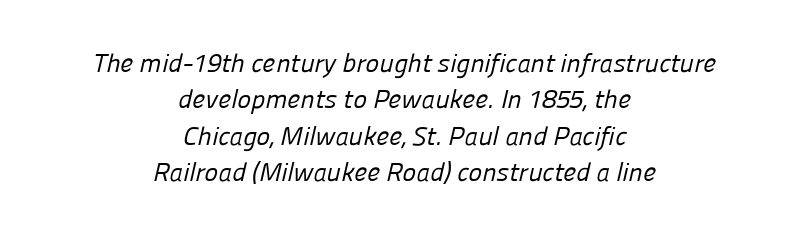
{"bold": "no", "underline": "no", "align": "center", "line_spacing": "normal", "line_spacing_ratio": 1.4, "letter_spacing": "normal", "letter_spacing_em": 0.0, "glyph_px": 26}
